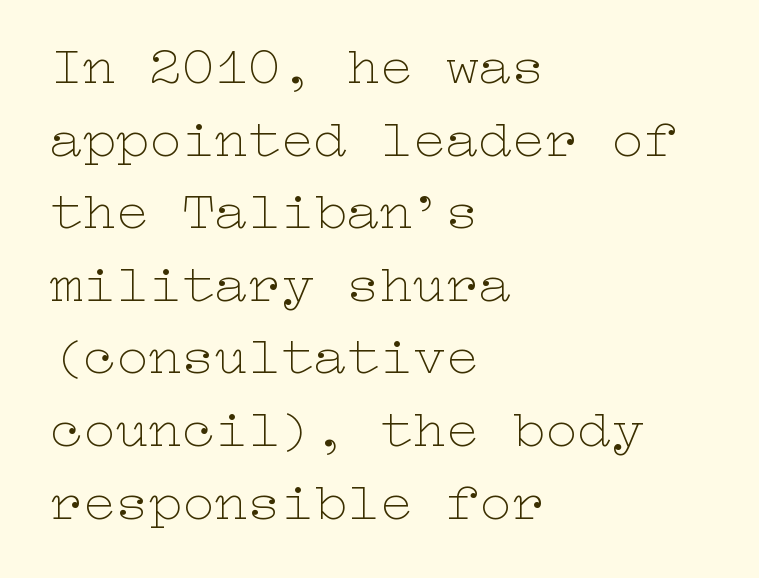
Q: Is the text bold? A: No.
Q: Is the text italic (slanted)? A: No, it is upright.
Q: Is the text underlined? A: No.
Q: How is the paragraph aligned? A: Left-aligned.
Q: Is the spacing between letters normal or unusually wide? A: Normal.
Q: Is the spacing between lines tight, normal or loose? A: Normal.
Q: Width (condensed, normal, or wide)? A: Wide.
Q: Stroke contrast? A: Low.
Q: x-height? A: Medium.
